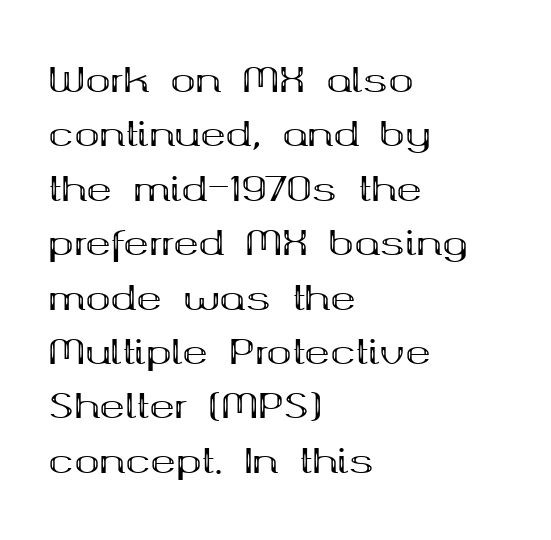
The image shows 34 px bold, wide serif type, upright; set left-aligned, normal line spacing (1.6x), normal letter spacing, not underlined; medium stroke contrast and a medium x-height.
